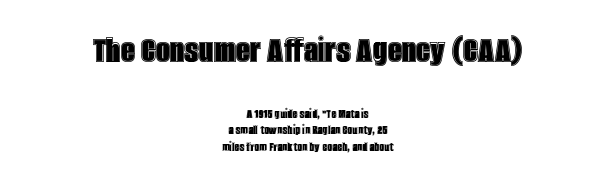
Q: Is the text italic (slanted)? A: No, it is upright.
Q: Is the text underlined? A: No.
Q: How is the paragraph aligned? A: Centered.
Q: Is the spacing between letters normal or unusually wide? A: Normal.
Q: Which block of text is set in a larger size, the first (top) or the second (bottom)? A: The first (top) one.
Q: Width (condensed, normal, or wide)? A: Condensed.
Q: x-height? A: Large.
Q: Monospaced? A: No.
